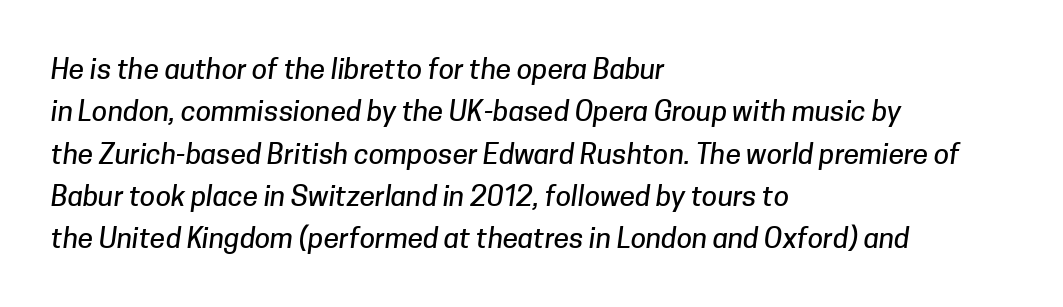
The image shows 28 px sans-serif type; set left-aligned, normal line spacing (1.51x), normal letter spacing, not underlined; low stroke contrast and a medium x-height.
